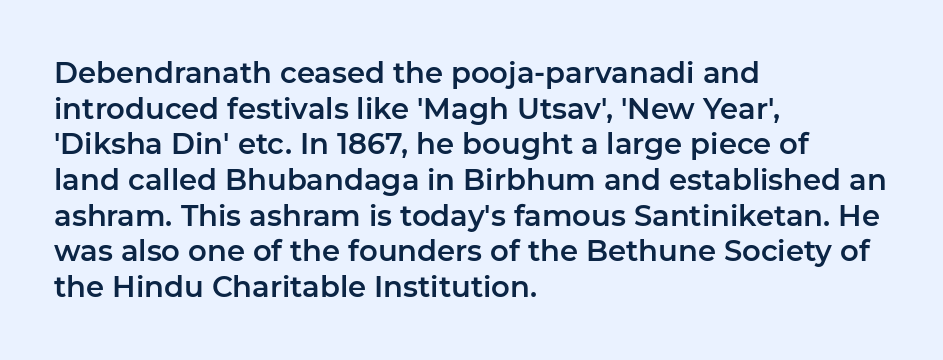
Leftover space on each line is placed entirely after the last word. A sans-serif font was chosen for this passage. Plain, unruled lines of type. The rendering uses natural spacing where letterforms have individual widths. This is the regular roman posture of the typeface.
